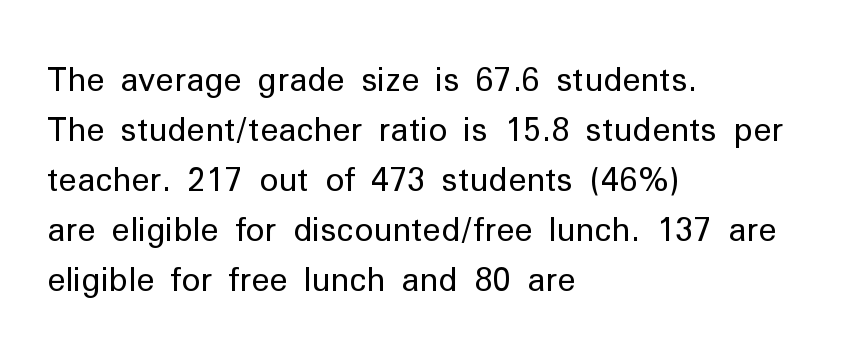
{"serif": "no", "italic": "no", "bold": "no", "weight": "regular", "width": "normal", "stroke_contrast": "low", "x_height": "medium", "monospaced": "no", "underline": "no", "align": "left", "line_spacing": "normal", "line_spacing_ratio": 1.56, "letter_spacing": "normal", "letter_spacing_em": 0.0, "glyph_px": 32}
